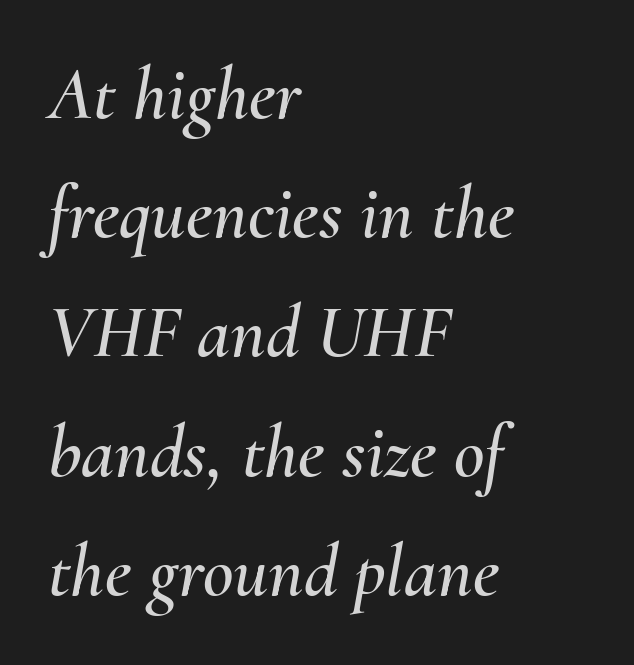
{"italic": "yes", "lean": "right", "slant_degrees": 10, "width": "normal", "stroke_contrast": "medium", "x_height": "small", "monospaced": "no", "underline": "no", "align": "left", "line_spacing": "normal", "line_spacing_ratio": 1.59, "letter_spacing": "normal", "letter_spacing_em": 0.0, "glyph_px": 75}
